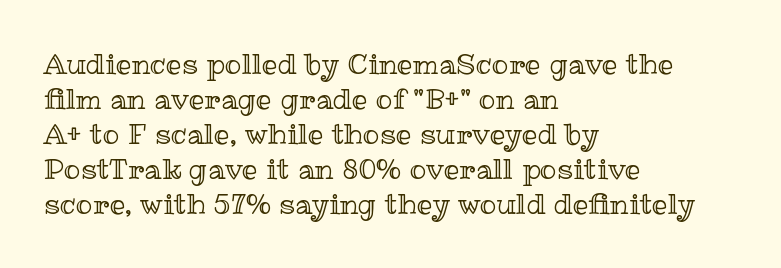
Q: Is the text italic (slanted)? A: No, it is upright.
Q: Is the text underlined? A: No.
Q: How is the paragraph aligned? A: Left-aligned.
Q: Is the spacing between letters normal or unusually wide? A: Normal.
Q: Is the spacing between lines tight, normal or loose? A: Normal.
Q: Width (condensed, normal, or wide)? A: Normal.
Q: x-height? A: Medium.
Q: Monospaced? A: No.
